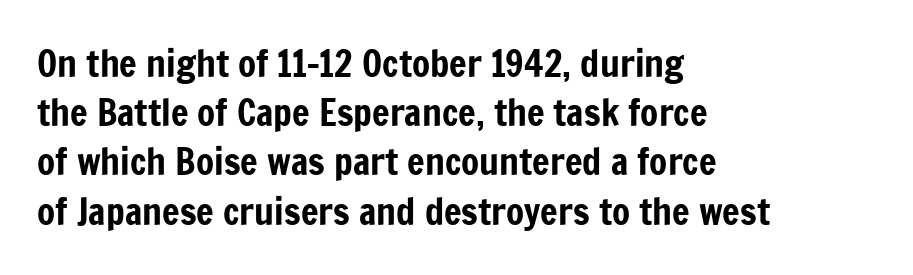
Q: Is the text italic (slanted)? A: No, it is upright.
Q: Is the typeface a serif or a sans-serif typeface? A: Sans-serif.
Q: Is the text underlined? A: No.
Q: How is the paragraph aligned? A: Left-aligned.
Q: Is the spacing between letters normal or unusually wide? A: Normal.
Q: Is the spacing between lines tight, normal or loose? A: Normal.
Q: Width (condensed, normal, or wide)? A: Condensed.
Q: Stroke contrast? A: Low.
Q: x-height? A: Medium.
Q: Monospaced? A: No.
